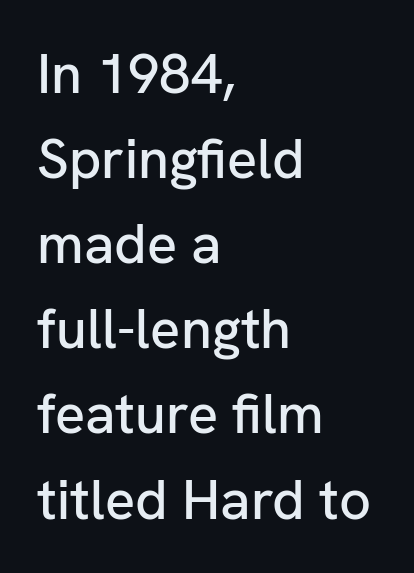
Q: Is the text italic (slanted)? A: No, it is upright.
Q: Is the typeface a serif or a sans-serif typeface? A: Sans-serif.
Q: Is the text underlined? A: No.
Q: How is the paragraph aligned? A: Left-aligned.
Q: Is the spacing between letters normal or unusually wide? A: Normal.
Q: Is the spacing between lines tight, normal or loose? A: Normal.
Q: Width (condensed, normal, or wide)? A: Normal.
Q: Stroke contrast? A: Low.
Q: x-height? A: Medium.
Q: Monospaced? A: No.
